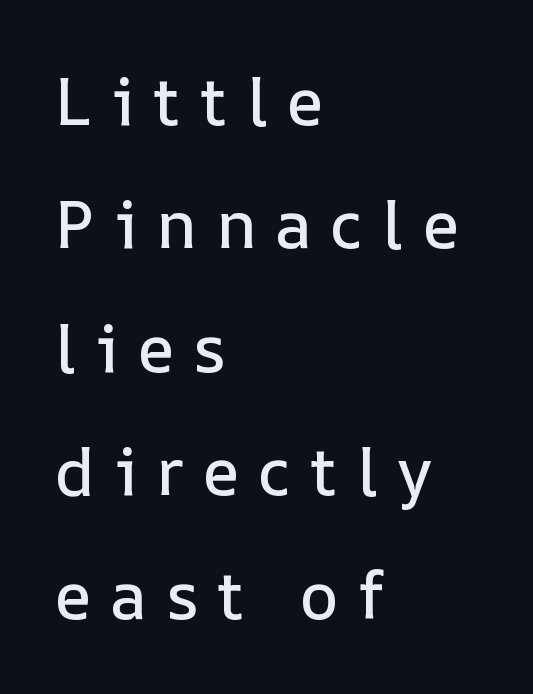
Q: Is the text italic (slanted)? A: No, it is upright.
Q: Is the text underlined? A: No.
Q: How is the paragraph aligned? A: Left-aligned.
Q: Is the spacing between letters normal or unusually wide? A: Unusually wide.
Q: Width (condensed, normal, or wide)? A: Normal.
Q: Stroke contrast? A: Low.
Q: x-height? A: Medium.
Q: Monospaced? A: No.
